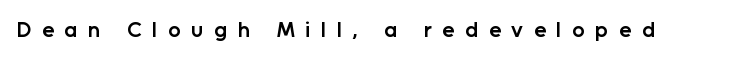
{"italic": "no", "bold": "semi", "underline": "no", "letter_spacing": "wide", "letter_spacing_em": 0.48, "glyph_px": 22}
